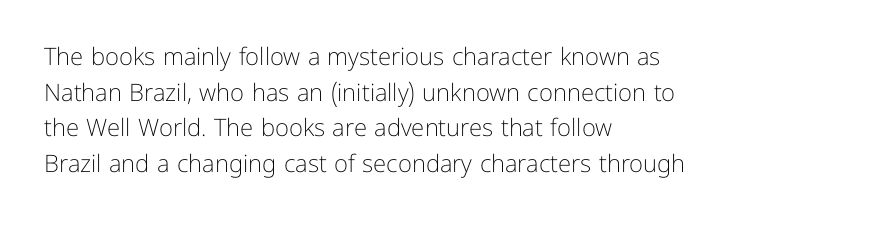
{"italic": "no", "bold": "no", "underline": "no", "align": "left", "line_spacing": "normal", "line_spacing_ratio": 1.48, "letter_spacing": "normal", "letter_spacing_em": 0.0, "glyph_px": 24}
